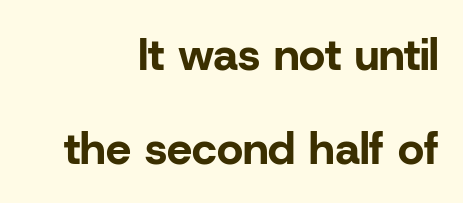
Q: Is the text bold? A: Yes.
Q: Is the text italic (slanted)? A: No, it is upright.
Q: Is the typeface a serif or a sans-serif typeface? A: Sans-serif.
Q: Is the text underlined? A: No.
Q: How is the paragraph aligned? A: Right-aligned.
Q: Is the spacing between letters normal or unusually wide? A: Normal.
Q: Is the spacing between lines tight, normal or loose? A: Loose.
Q: Width (condensed, normal, or wide)? A: Normal.
Q: Stroke contrast? A: Low.
Q: x-height? A: Medium.
Q: Monospaced? A: No.
